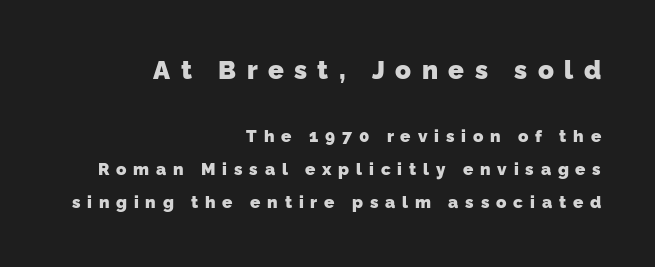
Observe the wide spacing: letters keep a clear distance from each other. A bare baseline throughout the passage. Reading down the block, your eye finds every line finishing at a fixed right position. The more generous point size was reserved for the upper chunk. The lines are spread far apart with generous leading.
